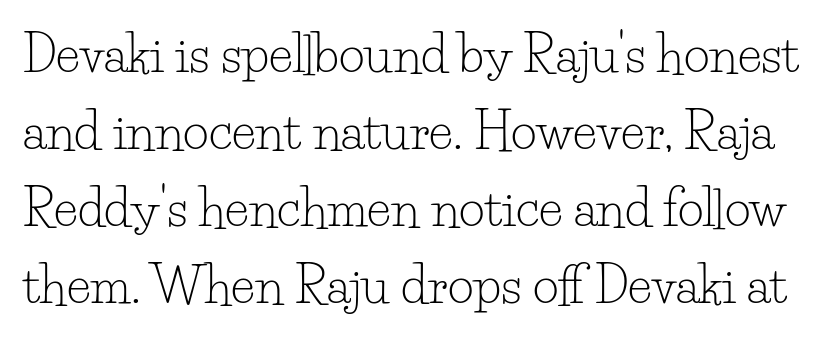
Q: Is the text bold? A: No.
Q: Is the text italic (slanted)? A: No, it is upright.
Q: Is the typeface a serif or a sans-serif typeface? A: Serif.
Q: Is the text underlined? A: No.
Q: Is the spacing between letters normal or unusually wide? A: Normal.
Q: Is the spacing between lines tight, normal or loose? A: Normal.
Q: Width (condensed, normal, or wide)? A: Normal.
Q: Stroke contrast? A: Low.
Q: x-height? A: Small.
Q: Monospaced? A: No.
